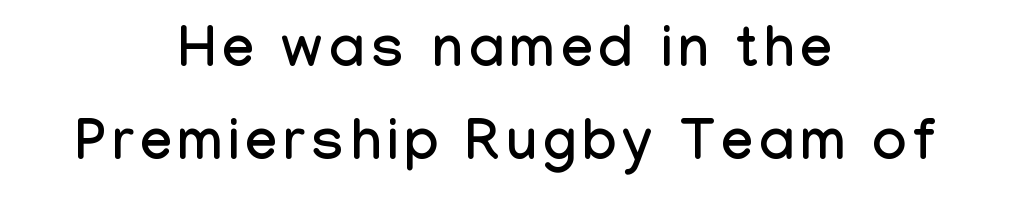
Q: Is the text italic (slanted)? A: No, it is upright.
Q: Is the typeface a serif or a sans-serif typeface? A: Sans-serif.
Q: Is the text underlined? A: No.
Q: How is the paragraph aligned? A: Centered.
Q: Is the spacing between lines tight, normal or loose? A: Normal.
Q: Width (condensed, normal, or wide)? A: Condensed.
Q: Stroke contrast? A: Low.
Q: x-height? A: Medium.
Q: Monospaced? A: No.
